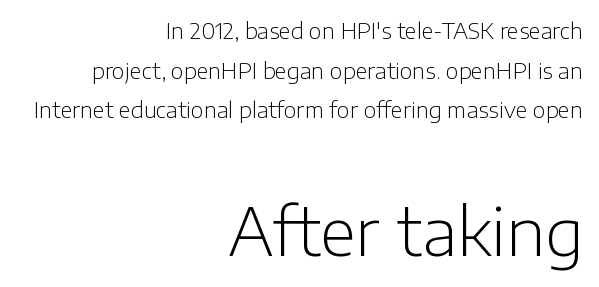
{"serif": "no", "italic": "no", "bold": "no", "weight": "light", "width": "normal", "stroke_contrast": "low", "x_height": "medium", "monospaced": "no", "underline": "no", "align": "right", "line_spacing_ratio": 1.8, "letter_spacing": "normal", "letter_spacing_em": 0.0, "larger_block": "second", "size_ratio": 3.0, "glyph_px": 66}
